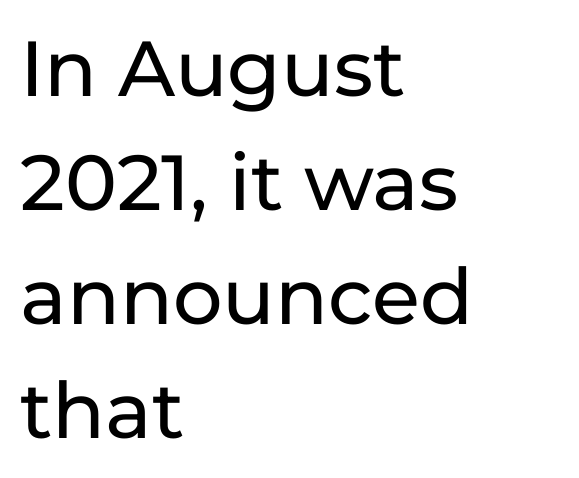
The image shows 78 px sans-serif type, upright; set left-aligned, normal line spacing (1.46x), normal letter spacing, not underlined; low stroke contrast and a medium x-height.
